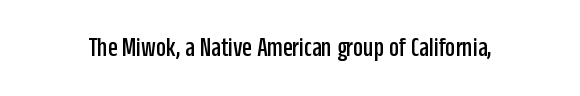
Q: Is the text italic (slanted)? A: No, it is upright.
Q: Is the typeface a serif or a sans-serif typeface? A: Sans-serif.
Q: Is the text underlined? A: No.
Q: Is the spacing between letters normal or unusually wide? A: Normal.
Q: Width (condensed, normal, or wide)? A: Condensed.
Q: Stroke contrast? A: Low.
Q: x-height? A: Large.
Q: Monospaced? A: No.
